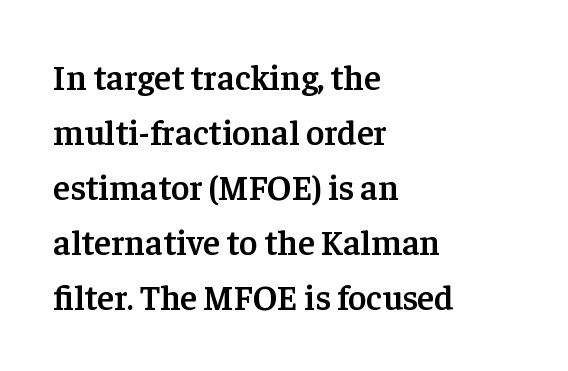
The image shows 35 px semibold serif type, upright; set left-aligned, normal line spacing (1.57x), normal letter spacing, not underlined; low stroke contrast and a medium x-height.
